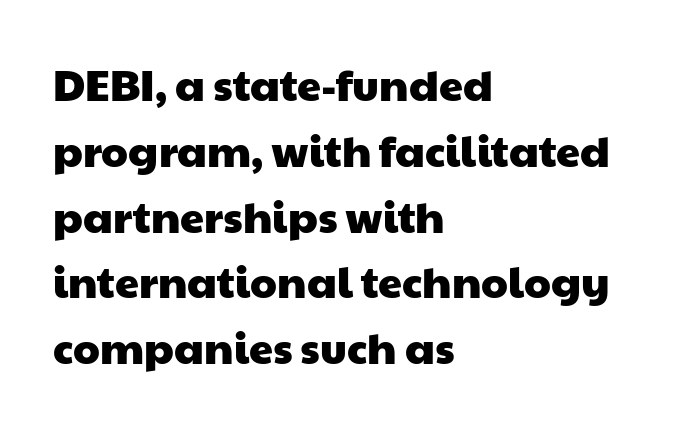
The image shows 43 px wide sans-serif type; set left-aligned, normal line spacing (1.53x), normal letter spacing, not underlined; low stroke contrast and a medium x-height.
